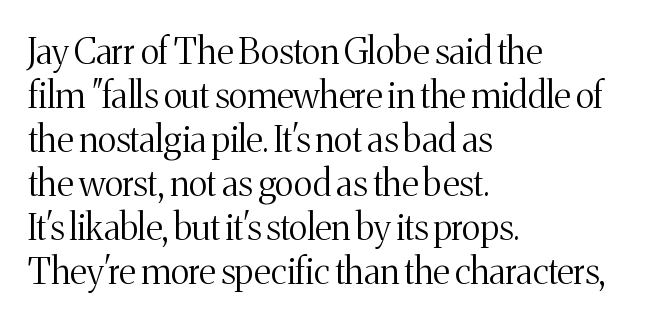
{"serif": "yes", "italic": "no", "bold": "no", "weight": "light", "width": "normal", "stroke_contrast": "medium", "x_height": "medium", "monospaced": "no", "underline": "no", "align": "left", "line_spacing_ratio": 1.22, "letter_spacing": "normal", "letter_spacing_em": 0.0, "glyph_px": 36}
